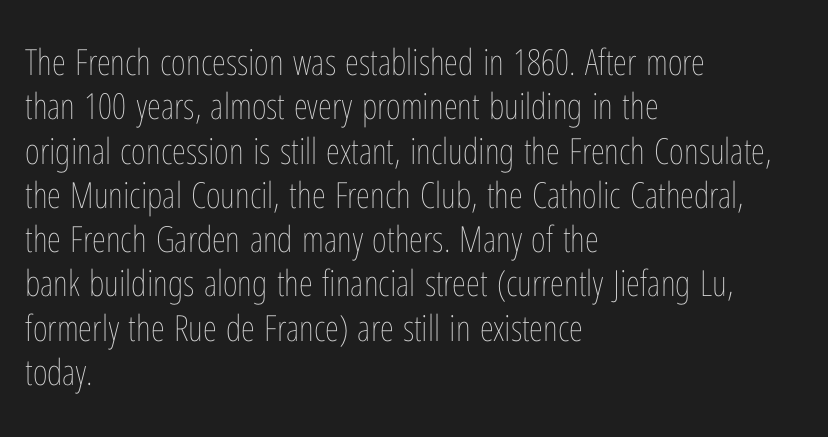
{"italic": "no", "bold": "no", "weight": "thin", "width": "condensed", "stroke_contrast": "low", "x_height": "medium", "monospaced": "no", "underline": "no", "align": "left", "line_spacing_ratio": 1.23, "letter_spacing": "normal", "letter_spacing_em": 0.0, "glyph_px": 36}
